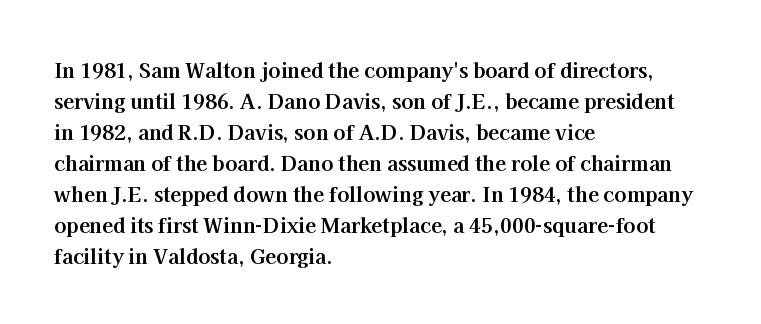
{"italic": "no", "bold": "yes", "underline": "no", "align": "left", "line_spacing": "normal", "line_spacing_ratio": 1.55, "letter_spacing": "normal", "letter_spacing_em": 0.0, "glyph_px": 20}
